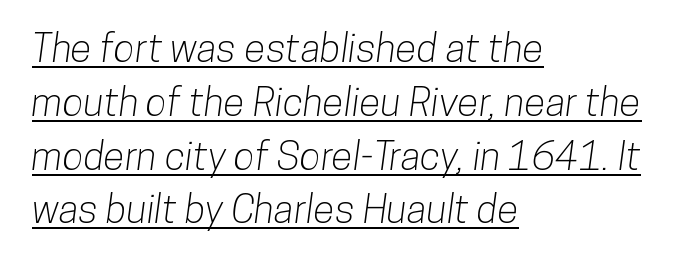
{"serif": "no", "width": "condensed", "stroke_contrast": "low", "x_height": "medium", "monospaced": "no", "underline": "yes", "align": "left", "line_spacing": "normal", "line_spacing_ratio": 1.38, "letter_spacing": "normal", "letter_spacing_em": 0.0, "glyph_px": 39}
